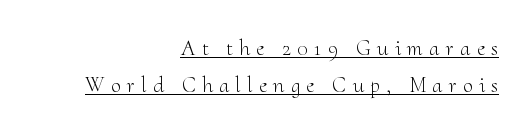
Q: Is the text bold? A: No.
Q: Is the text italic (slanted)? A: No, it is upright.
Q: Is the text underlined? A: Yes.
Q: How is the paragraph aligned? A: Right-aligned.
Q: Is the spacing between letters normal or unusually wide? A: Unusually wide.
Q: Is the spacing between lines tight, normal or loose? A: Normal.
